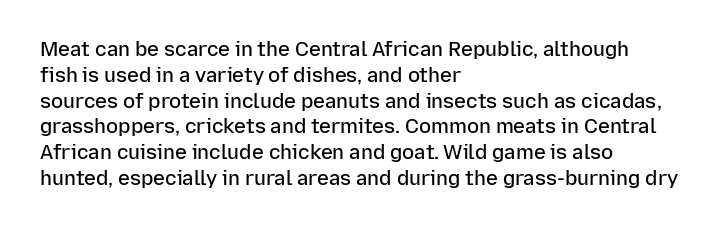
Q: Is the text bold? A: Semi-bold.
Q: Is the text italic (slanted)? A: No, it is upright.
Q: Is the text underlined? A: No.
Q: How is the paragraph aligned? A: Left-aligned.
Q: Is the spacing between letters normal or unusually wide? A: Normal.
Q: Is the spacing between lines tight, normal or loose? A: Normal.
